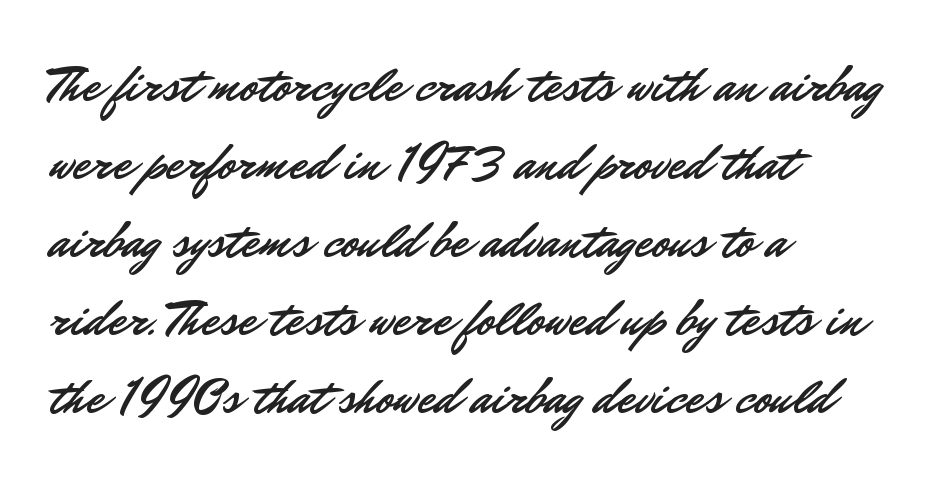
The image shows 51 px sans-serif type; set left-aligned, normal line spacing (1.53x), normal letter spacing, not underlined; low stroke contrast and a small x-height.
